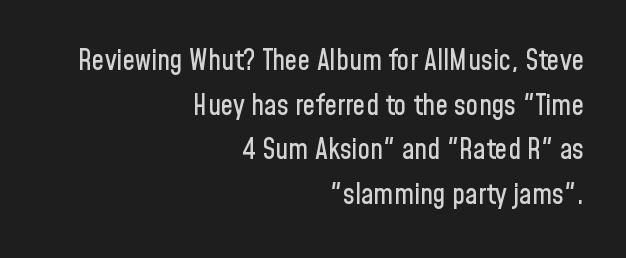
The image shows 28 px condensed sans-serif type, upright; set right-aligned, normal line spacing (1.59x), normal letter spacing, not underlined; low stroke contrast and a medium x-height.
